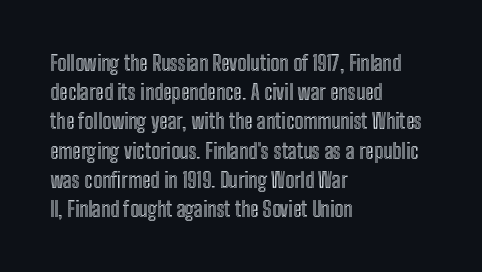
Each word holds together tightly as a unit, with standard inter-letter gaps. Left-aligned paragraph, ragged on the right. The vertical gap from one line to the next is medium. Nope, not italic — everything's standing straight. Check the space under the baseline: it is left empty.
